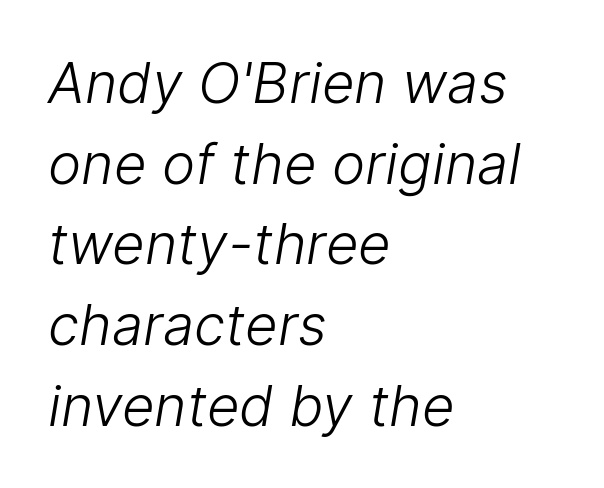
Q: Is the text bold? A: No.
Q: Is the typeface a serif or a sans-serif typeface? A: Sans-serif.
Q: Is the text underlined? A: No.
Q: How is the paragraph aligned? A: Left-aligned.
Q: Is the spacing between letters normal or unusually wide? A: Normal.
Q: Is the spacing between lines tight, normal or loose? A: Normal.
Q: Width (condensed, normal, or wide)? A: Normal.
Q: Stroke contrast? A: Low.
Q: x-height? A: Medium.
Q: Monospaced? A: No.
